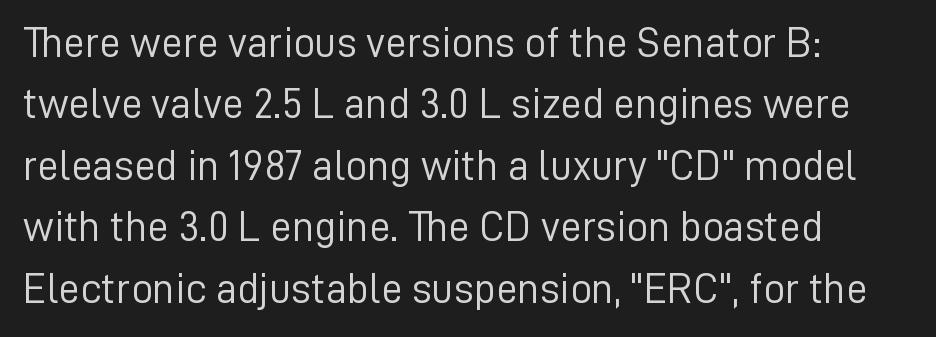
{"serif": "no", "italic": "no", "bold": "no", "weight": "light", "width": "normal", "stroke_contrast": "low", "x_height": "medium", "monospaced": "no", "underline": "no", "align": "left", "line_spacing": "normal", "line_spacing_ratio": 1.43, "letter_spacing": "normal", "letter_spacing_em": 0.0, "glyph_px": 43}
